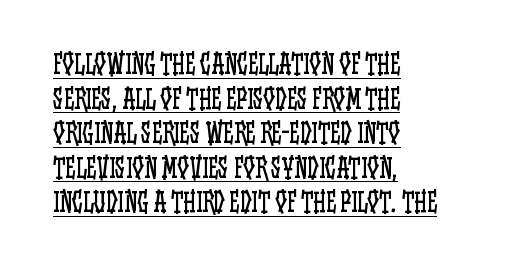
Characters follow at the spacing the type designer built in. Stroke mass is kept to a normal reading level or below. The rendering uses the underline text-decoration. Notice how descenders clear the ascenders below comfortably — that's standard leading.
